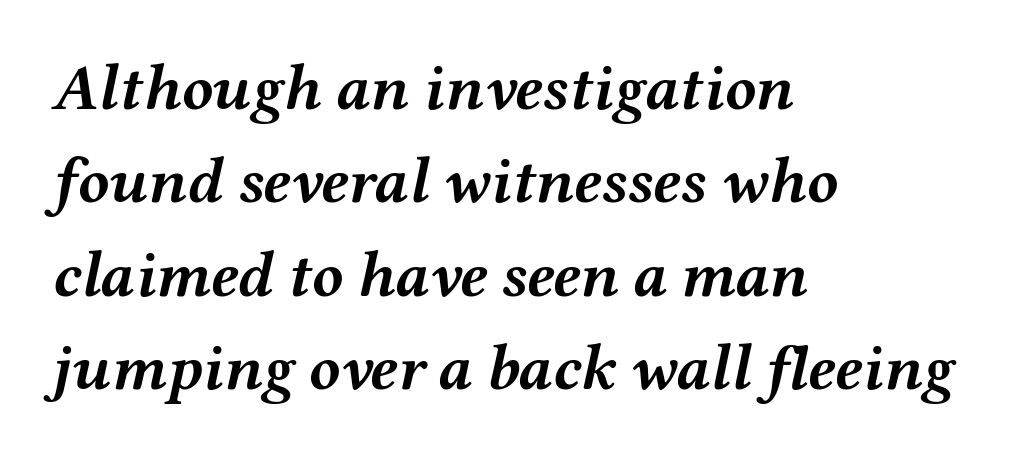
The image shows 64 px semibold, wide type, italic (leaning right); set left-aligned, normal line spacing (1.46x), normal letter spacing, not underlined; medium stroke contrast and a medium x-height.
